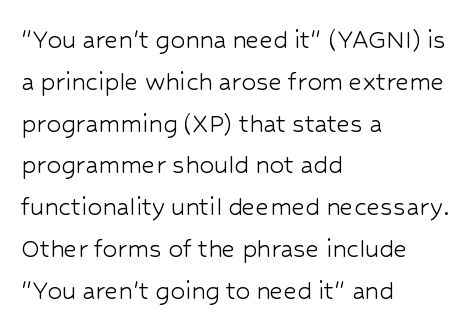
Tall strokes in this sample are plumb rather than angled. No feet cap the strokes, marking this as sans-serif type. Glance below the letters and you will spot only blank space. Every row of glyphs begins at an identical x-position on the left. The face used here is proportionally spaced, like ordinary book or web type. The letters sit at their default tracking, neither squeezed nor spread.
